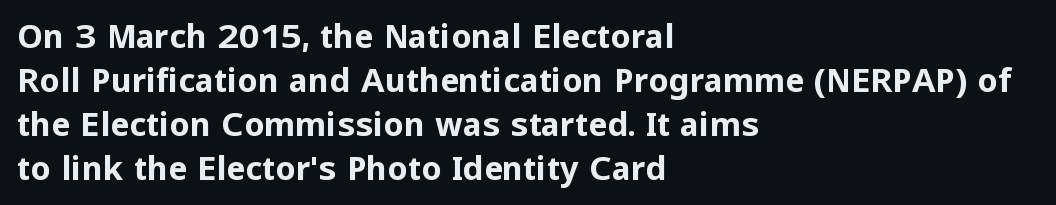
The image shows 32 px bold sans-serif type, upright; set left-aligned, normal line spacing (1.38x), normal letter spacing, not underlined; low stroke contrast and a medium x-height.
